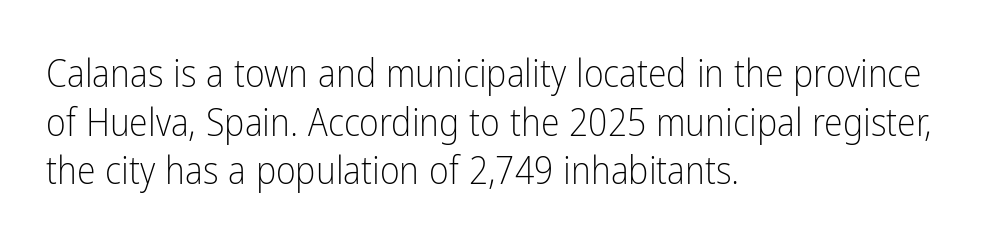
{"serif": "no", "italic": "no", "bold": "no", "weight": "light", "width": "condensed", "stroke_contrast": "low", "x_height": "medium", "monospaced": "no", "underline": "no", "align": "left", "line_spacing": "normal", "line_spacing_ratio": 1.28, "letter_spacing": "normal", "letter_spacing_em": 0.0, "glyph_px": 38}
